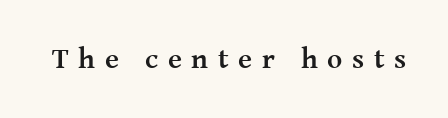
The image shows 29 px semibold serif type, upright; set unusually wide letter spacing (+0.33 em), not underlined; medium stroke contrast and a medium x-height.
